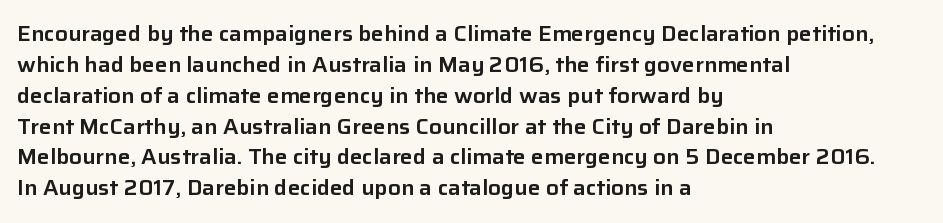
{"italic": "no", "underline": "no", "align": "left", "line_spacing": "normal", "line_spacing_ratio": 1.47, "letter_spacing": "normal", "letter_spacing_em": 0.0, "glyph_px": 21}
